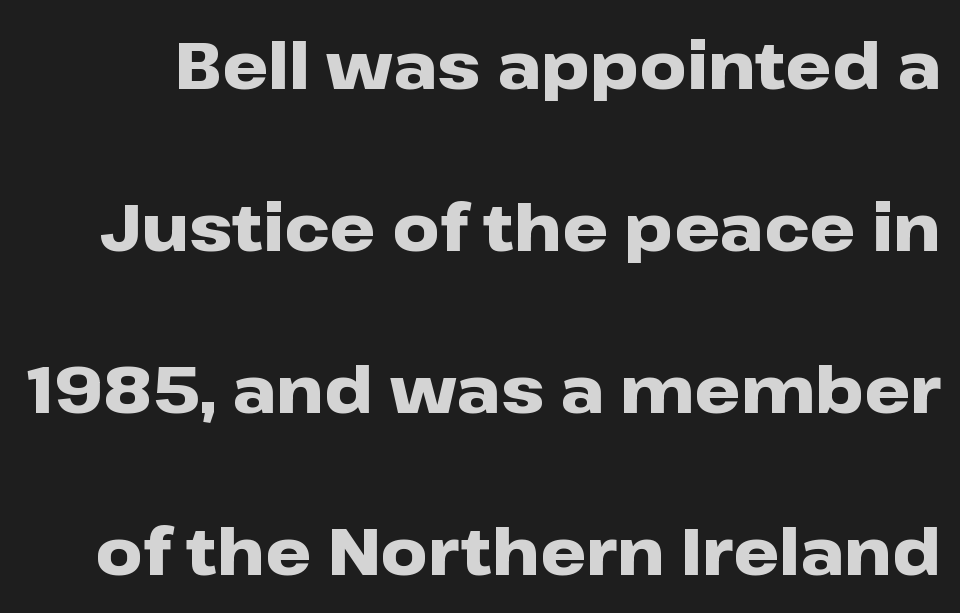
The characters display no serif detailing; their extremities are plain. Is this a fixed-width face? No — the glyphs have proportional, varying widths. Letter spacing: default. You can tell it's not italic because the verticals are truly vertical. Honestly, there is no underline to notice here at all.
